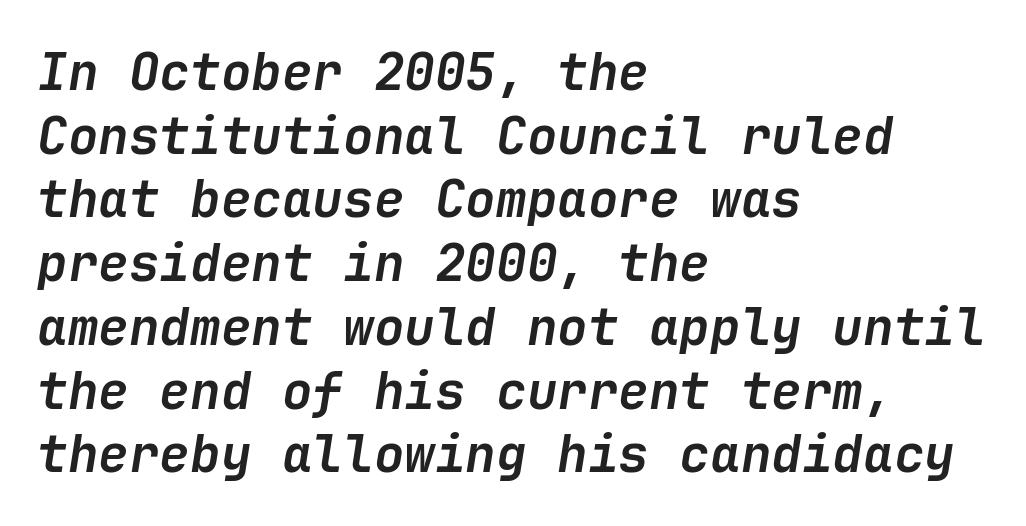
What stands out about the letter spacing? Nothing — it is the standard amount. Yep, that's italic — everything's leaning. Interline gaps are of average width in this sample. This rendering uses left alignment, leaving the right contour irregular. Each glyph is drawn with heavy, bold strokes.
